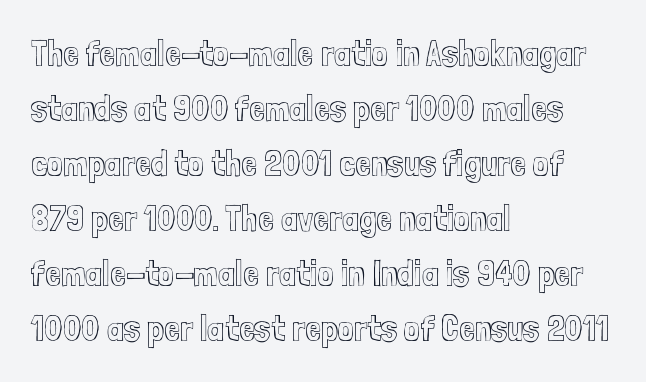
Quick note: not italic, upright. The gap between lines stays unmarked. Think of a printed novel: that variable character pitch is what you see here. Leftover space on each line is placed entirely after the last word. The horizontal fit of the characters is conventional and even. Students, observe: this is what conventionally led text looks like.
